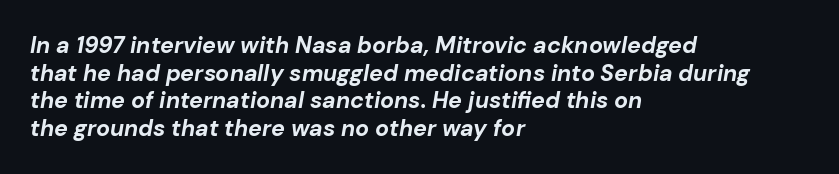
Typeset ragged right — the left edge is the straight one. Quick note: italic. Anything drawn beneath the words? Only blank space. Glyph-to-glyph distance matches everyday printed text.
